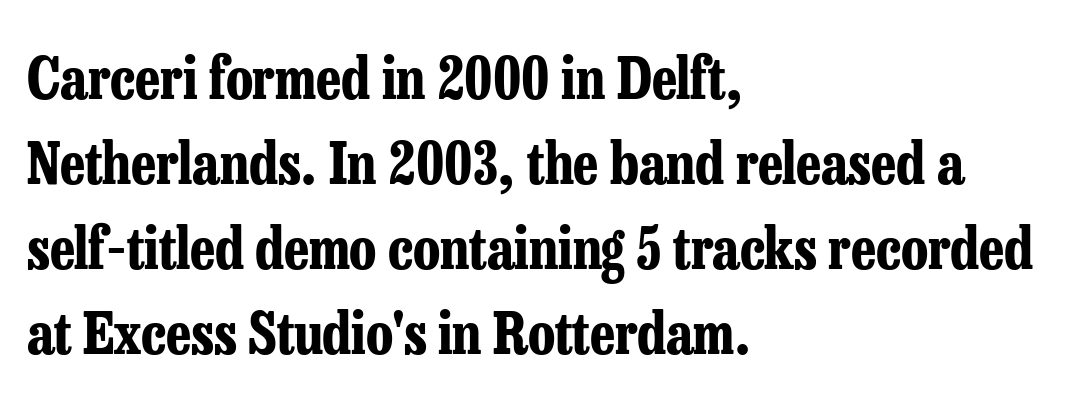
Q: Is the text bold? A: Yes.
Q: Is the text italic (slanted)? A: No, it is upright.
Q: Is the typeface a serif or a sans-serif typeface? A: Serif.
Q: Is the text underlined? A: No.
Q: How is the paragraph aligned? A: Left-aligned.
Q: Is the spacing between letters normal or unusually wide? A: Normal.
Q: Is the spacing between lines tight, normal or loose? A: Normal.
Q: Width (condensed, normal, or wide)? A: Condensed.
Q: Stroke contrast? A: Low.
Q: x-height? A: Medium.
Q: Monospaced? A: No.
